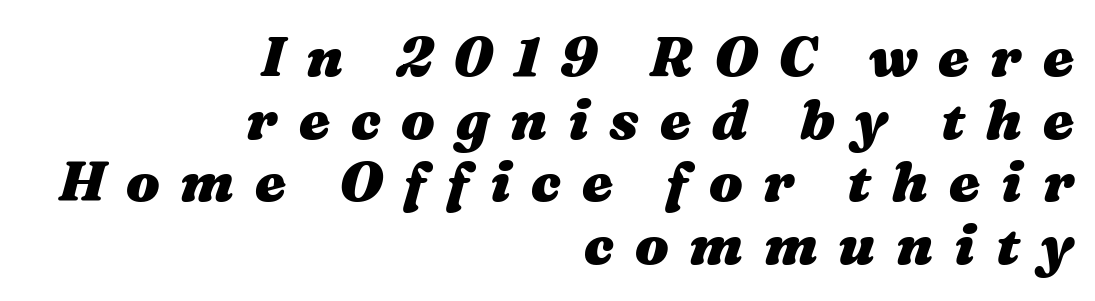
The face used here is proportionally spaced, like ordinary book or web type. The passage shown leans; its letterforms are oblique. The compositor pushed each line to the right boundary. The type is letterspaced generously, with wide tracking.
